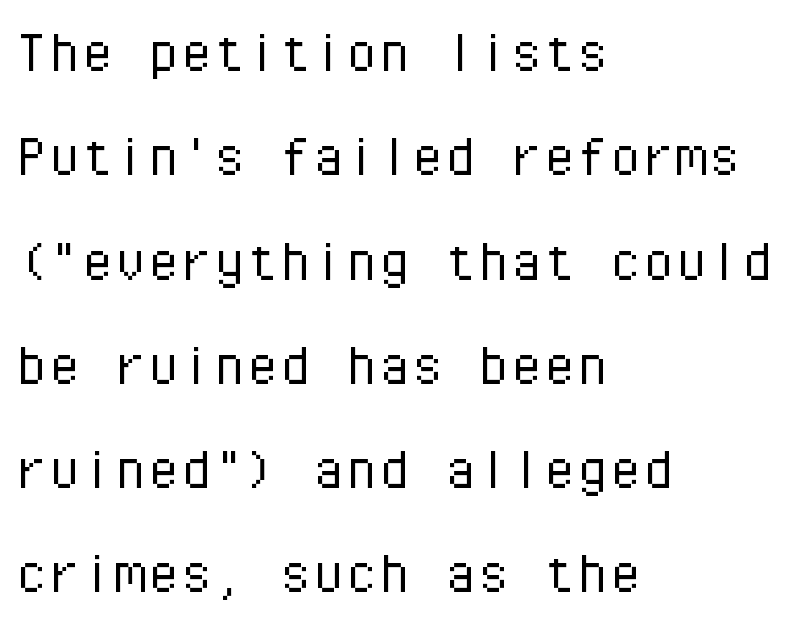
Q: Is the text bold? A: No.
Q: Is the text italic (slanted)? A: No, it is upright.
Q: Is the typeface a serif or a sans-serif typeface? A: Sans-serif.
Q: Is the text underlined? A: No.
Q: How is the paragraph aligned? A: Left-aligned.
Q: Is the spacing between letters normal or unusually wide? A: Normal.
Q: Is the spacing between lines tight, normal or loose? A: Normal.
Q: Width (condensed, normal, or wide)? A: Normal.
Q: Stroke contrast? A: Low.
Q: x-height? A: Medium.
Q: Monospaced? A: Yes.
